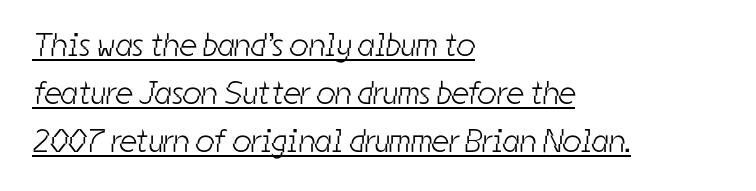
Q: Is the text bold? A: No.
Q: Is the typeface a serif or a sans-serif typeface? A: Sans-serif.
Q: Is the text underlined? A: Yes.
Q: How is the paragraph aligned? A: Left-aligned.
Q: Is the spacing between letters normal or unusually wide? A: Normal.
Q: Is the spacing between lines tight, normal or loose? A: Normal.
Q: Width (condensed, normal, or wide)? A: Condensed.
Q: Stroke contrast? A: Low.
Q: x-height? A: Medium.
Q: Monospaced? A: No.
